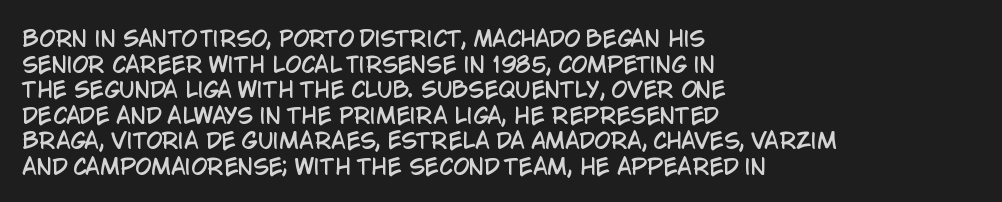
The image shows 21 px text type, upright; set left-aligned, line spacing 1.22x, normal letter spacing, not underlined.
